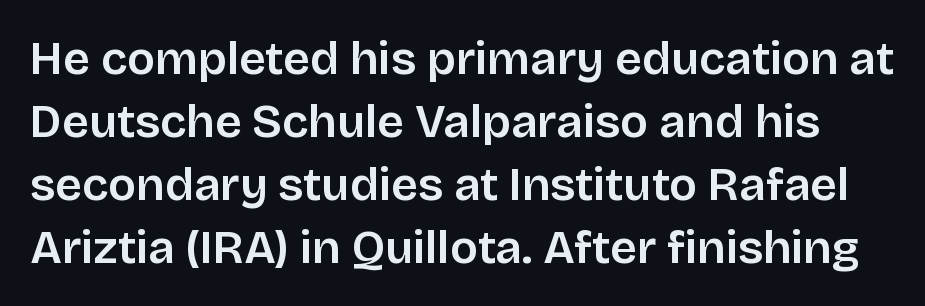
Serifs: no, the terminals of the letterforms are clean. Has an underline been added? It has not. The strokes are fattened partway — semibold, not bold. In terms of letterspacing, this is plain default setting. The rendering uses natural spacing where letterforms have individual widths.
